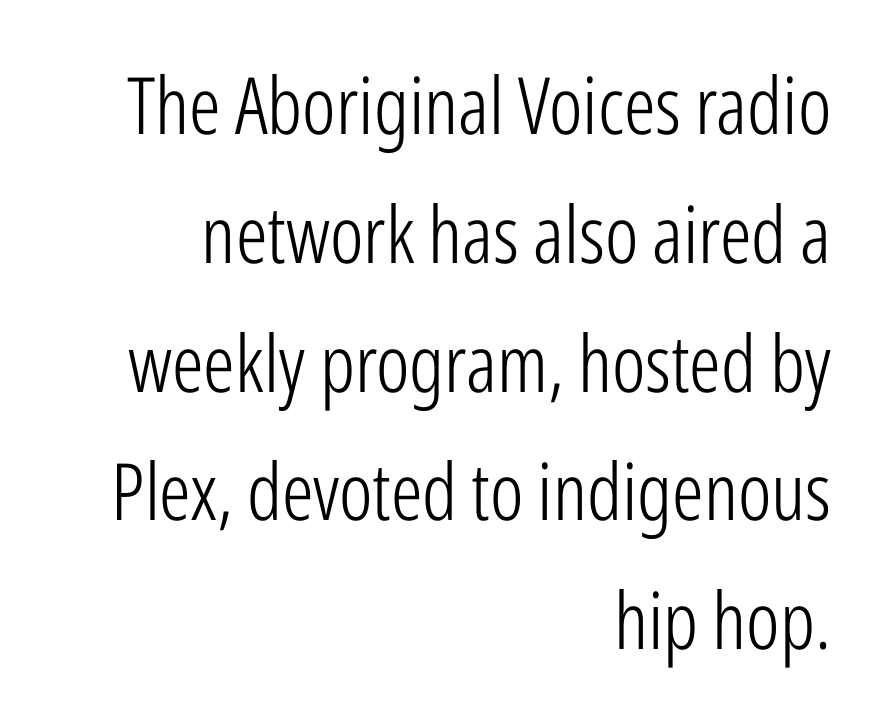
Each letter keeps its own natural width here, so spacing adapts to shape. No italicization has been applied; the sample stays upright. Look at the tracking — it's just the regular setting, nothing added. Unbolded letterforms with no extra heft. The ragged edge is on the left, which tells us the setting is flush right. In terms of leading, this rendering sits right in the middle.
